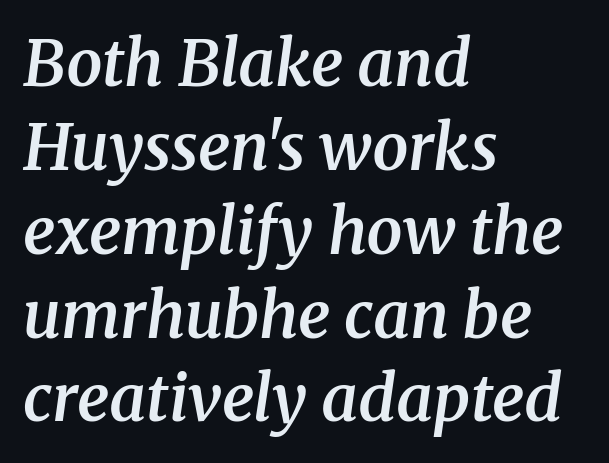
The image shows 64 px semibold serif type, italic (leaning right); set left-aligned, normal line spacing (1.31x), normal letter spacing, not underlined; medium stroke contrast and a medium x-height.
